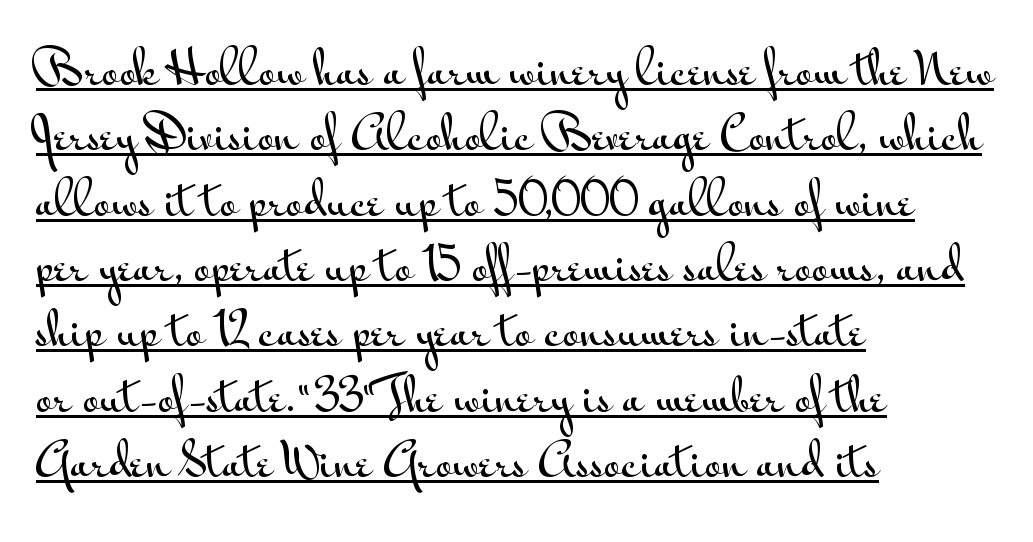
Q: Is the typeface a serif or a sans-serif typeface? A: Sans-serif.
Q: Is the text underlined? A: Yes.
Q: How is the paragraph aligned? A: Left-aligned.
Q: Is the spacing between letters normal or unusually wide? A: Normal.
Q: Is the spacing between lines tight, normal or loose? A: Normal.
Q: Width (condensed, normal, or wide)? A: Wide.
Q: Stroke contrast? A: Medium.
Q: x-height? A: Small.
Q: Monospaced? A: No.
